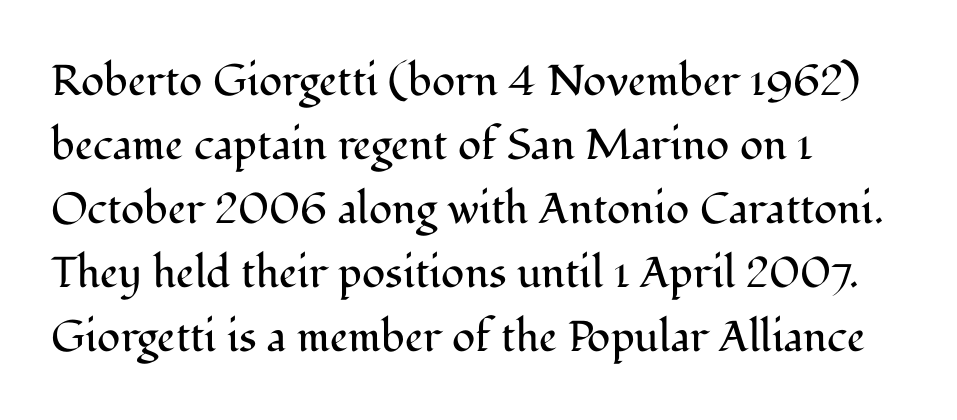
Q: Is the text bold? A: No.
Q: Is the text italic (slanted)? A: No, it is upright.
Q: Is the typeface a serif or a sans-serif typeface? A: Serif.
Q: Is the text underlined? A: No.
Q: How is the paragraph aligned? A: Left-aligned.
Q: Is the spacing between letters normal or unusually wide? A: Normal.
Q: Is the spacing between lines tight, normal or loose? A: Normal.
Q: Width (condensed, normal, or wide)? A: Normal.
Q: Stroke contrast? A: Medium.
Q: x-height? A: Medium.
Q: Monospaced? A: No.
